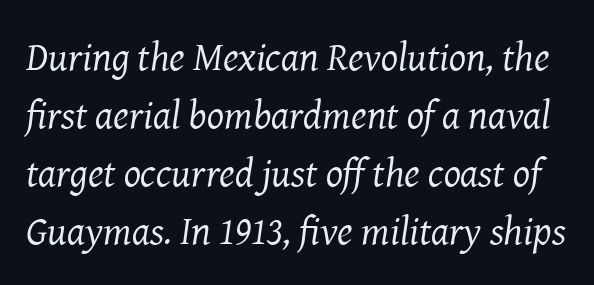
{"serif": "yes", "italic": "yes", "lean": "right", "slant_degrees": 8, "bold": "no", "weight": "regular", "width": "normal", "stroke_contrast": "medium", "x_height": "medium", "monospaced": "no", "underline": "no", "line_spacing": "normal", "line_spacing_ratio": 1.45, "letter_spacing": "normal", "letter_spacing_em": 0.0, "glyph_px": 40}
